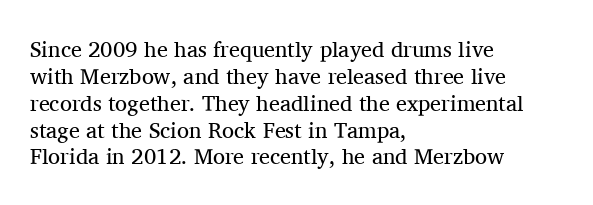
Q: Is the text bold? A: No.
Q: Is the text italic (slanted)? A: No, it is upright.
Q: Is the text underlined? A: No.
Q: How is the paragraph aligned? A: Left-aligned.
Q: Is the spacing between letters normal or unusually wide? A: Normal.
